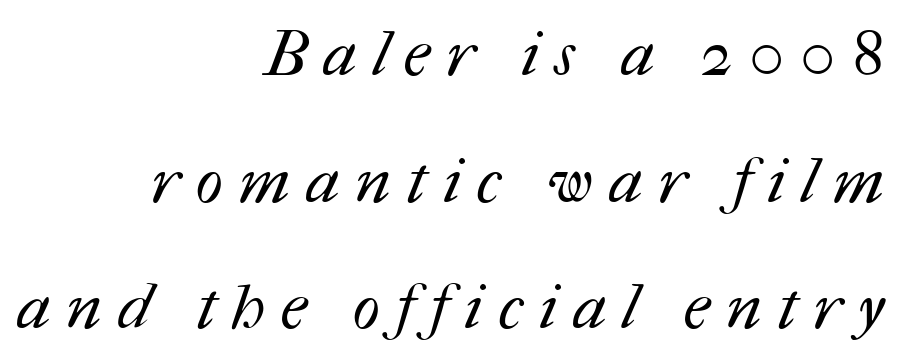
{"bold": "no", "weight": "regular", "width": "normal", "stroke_contrast": "medium", "x_height": "medium", "monospaced": "no", "underline": "no", "align": "right", "line_spacing": "loose", "line_spacing_ratio": 1.98, "letter_spacing": "wide", "letter_spacing_em": 0.25, "glyph_px": 64}
